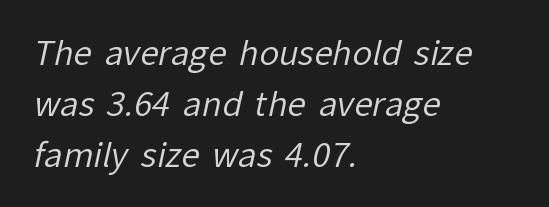
Q: Is the text bold? A: No.
Q: Is the typeface a serif or a sans-serif typeface? A: Sans-serif.
Q: Is the text underlined? A: No.
Q: How is the paragraph aligned? A: Left-aligned.
Q: Is the spacing between letters normal or unusually wide? A: Normal.
Q: Is the spacing between lines tight, normal or loose? A: Normal.
Q: Width (condensed, normal, or wide)? A: Normal.
Q: Stroke contrast? A: Low.
Q: x-height? A: Medium.
Q: Monospaced? A: No.
